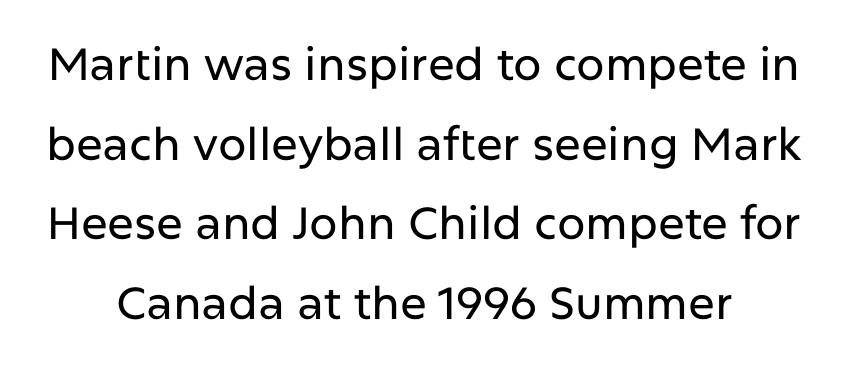
Q: Is the text italic (slanted)? A: No, it is upright.
Q: Is the typeface a serif or a sans-serif typeface? A: Sans-serif.
Q: Is the text underlined? A: No.
Q: Is the spacing between letters normal or unusually wide? A: Normal.
Q: Width (condensed, normal, or wide)? A: Normal.
Q: Stroke contrast? A: Low.
Q: x-height? A: Medium.
Q: Monospaced? A: No.
